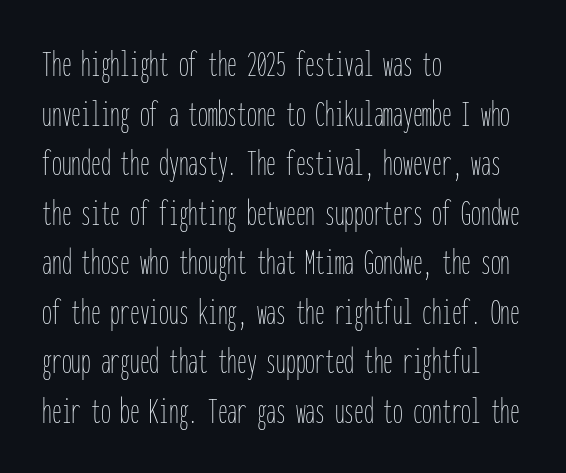
{"italic": "no", "bold": "no", "weight": "thin", "width": "condensed", "stroke_contrast": "low", "x_height": "medium", "monospaced": "yes", "underline": "no", "align": "left", "line_spacing": "normal", "line_spacing_ratio": 1.27, "letter_spacing": "normal", "letter_spacing_em": 0.0, "glyph_px": 39}
